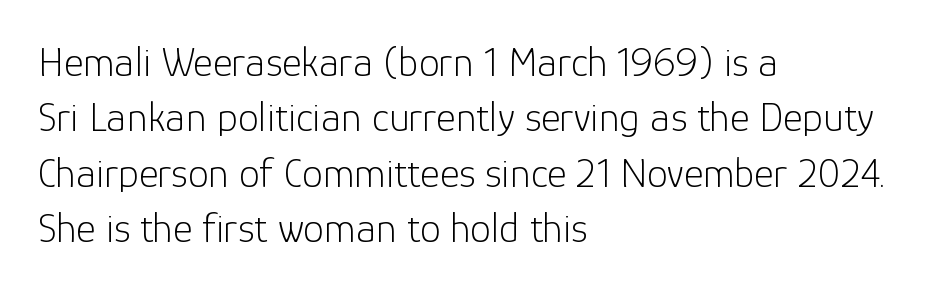
Q: Is the text bold? A: No.
Q: Is the text italic (slanted)? A: No, it is upright.
Q: Is the typeface a serif or a sans-serif typeface? A: Sans-serif.
Q: Is the text underlined? A: No.
Q: How is the paragraph aligned? A: Left-aligned.
Q: Is the spacing between letters normal or unusually wide? A: Normal.
Q: Is the spacing between lines tight, normal or loose? A: Normal.
Q: Width (condensed, normal, or wide)? A: Normal.
Q: Stroke contrast? A: Low.
Q: x-height? A: Medium.
Q: Monospaced? A: No.
